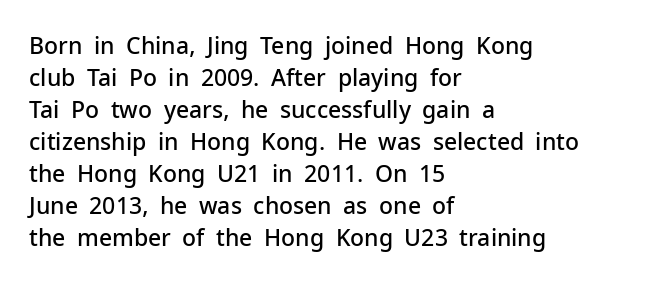
The image shows 23 px text type, upright; set left-aligned, normal line spacing (1.39x), normal letter spacing, not underlined.
